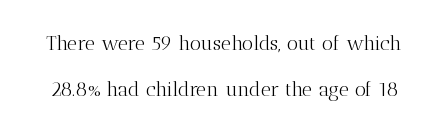
The image shows 20 px text type, upright; set loose line spacing (2.29x), normal letter spacing, not underlined.
